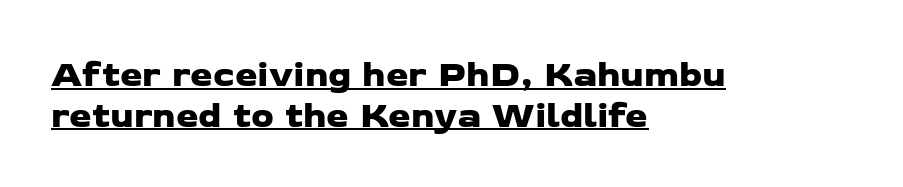
The designer dialed line spacing down below the default. This sample has the flowing, uneven cadence of proportional lettering. Emphasis is given by a line drawn under the lettering. One-word summary of the alignment: left.
